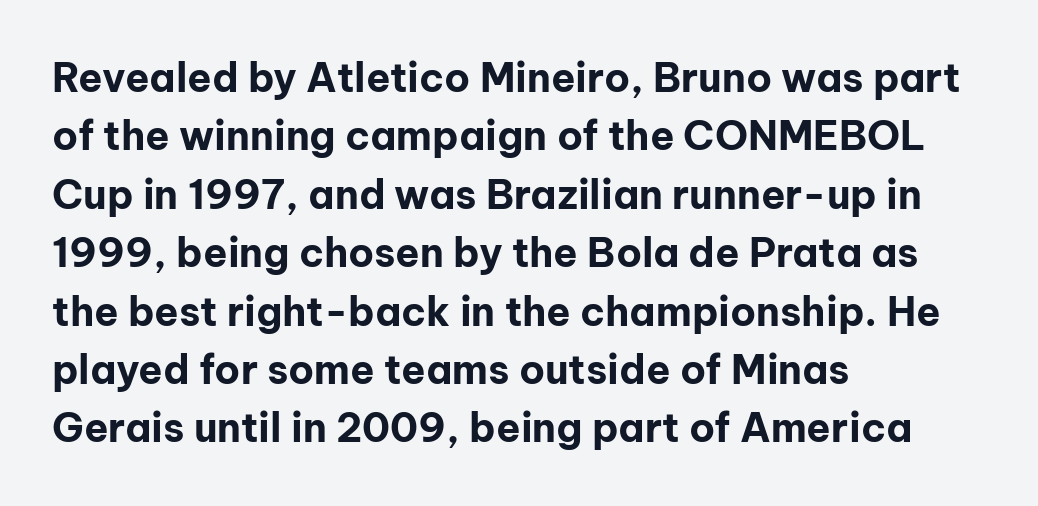
{"serif": "no", "italic": "no", "bold": "yes", "weight": "bold", "width": "normal", "stroke_contrast": "low", "x_height": "medium", "monospaced": "no", "underline": "no", "align": "left", "line_spacing": "normal", "line_spacing_ratio": 1.46, "letter_spacing": "normal", "letter_spacing_em": 0.0, "glyph_px": 40}
